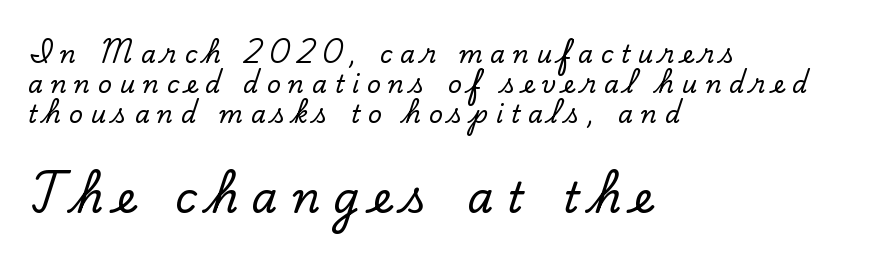
Q: Is the text italic (slanted)? A: Yes.
Q: Is the typeface a serif or a sans-serif typeface? A: Serif.
Q: Is the text underlined? A: No.
Q: How is the paragraph aligned? A: Left-aligned.
Q: Is the spacing between letters normal or unusually wide? A: Unusually wide.
Q: Is the spacing between lines tight, normal or loose? A: Normal.
Q: Which block of text is set in a larger size, the first (top) or the second (bottom)? A: The second (bottom) one.
Q: Width (condensed, normal, or wide)? A: Normal.
Q: Stroke contrast? A: Low.
Q: x-height? A: Small.
Q: Monospaced? A: No.
